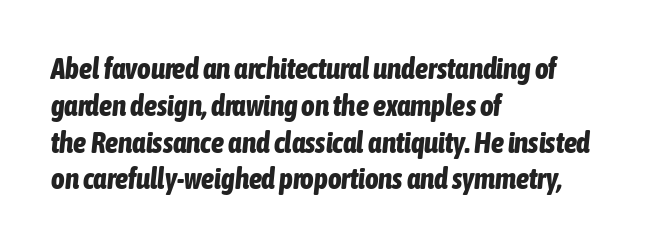
Only glyphs here, with clear space below each row. Every character sits at an angle, as italics do. Each letter keeps its own natural width here, so spacing adapts to shape. Vertical spacing — default. Tracking here is standard; glyphs follow each other at the usual distance.
